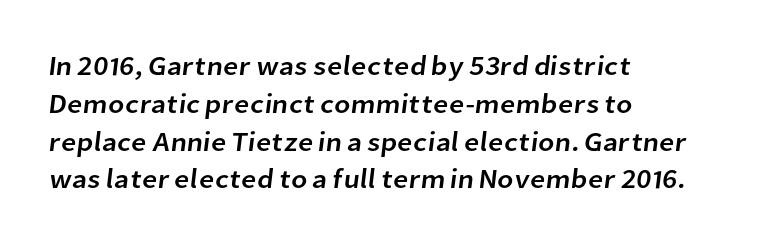
Q: Is the text underlined? A: No.
Q: How is the paragraph aligned? A: Left-aligned.
Q: Is the spacing between letters normal or unusually wide? A: Normal.
Q: Is the spacing between lines tight, normal or loose? A: Normal.
